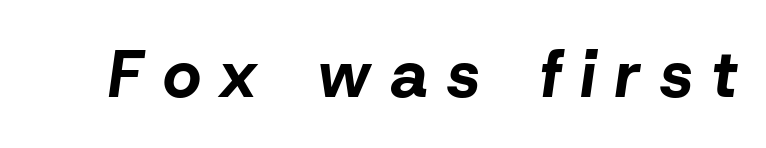
{"italic": "yes", "lean": "right", "slant_degrees": 8, "bold": "yes", "weight": "bold", "width": "normal", "stroke_contrast": "low", "x_height": "medium", "monospaced": "no", "underline": "no", "letter_spacing": "wide", "letter_spacing_em": 0.3, "glyph_px": 66}
